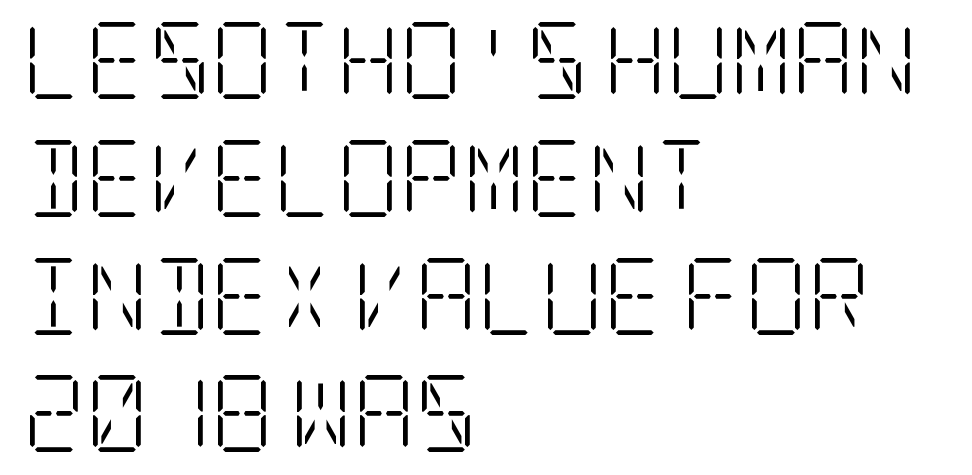
{"serif": "yes", "italic": "no", "bold": "no", "weight": "light", "width": "condensed", "stroke_contrast": "low", "x_height": "large", "underline": "no", "align": "left", "line_spacing": "normal", "line_spacing_ratio": 1.53, "letter_spacing": "normal", "letter_spacing_em": 0.0, "glyph_px": 77}
